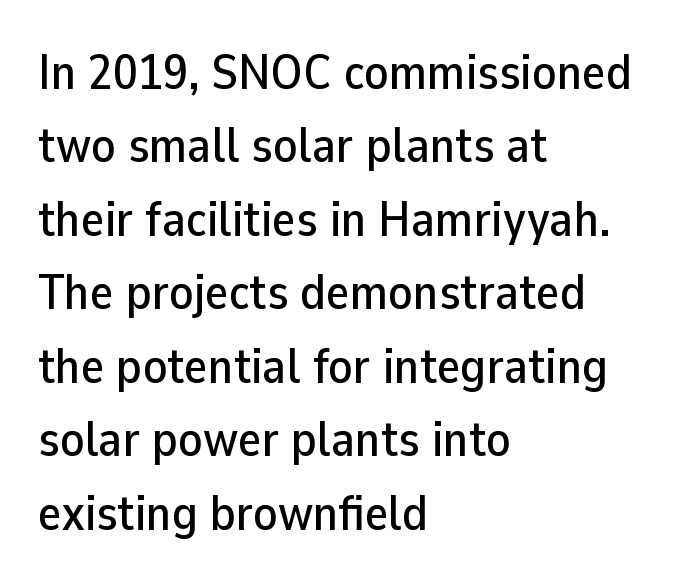
The image shows 50 px sans-serif type, upright; set left-aligned, normal line spacing (1.47x), normal letter spacing, not underlined; low stroke contrast and a medium x-height.
